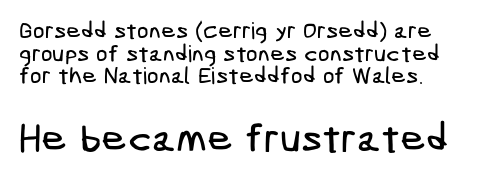
{"serif": "no", "width": "condensed", "stroke_contrast": "low", "x_height": "medium", "underline": "no", "line_spacing": "tight", "line_spacing_ratio": 0.98, "letter_spacing": "normal", "letter_spacing_em": 0.0, "larger_block": "second", "size_ratio": 1.74, "glyph_px": 40}
